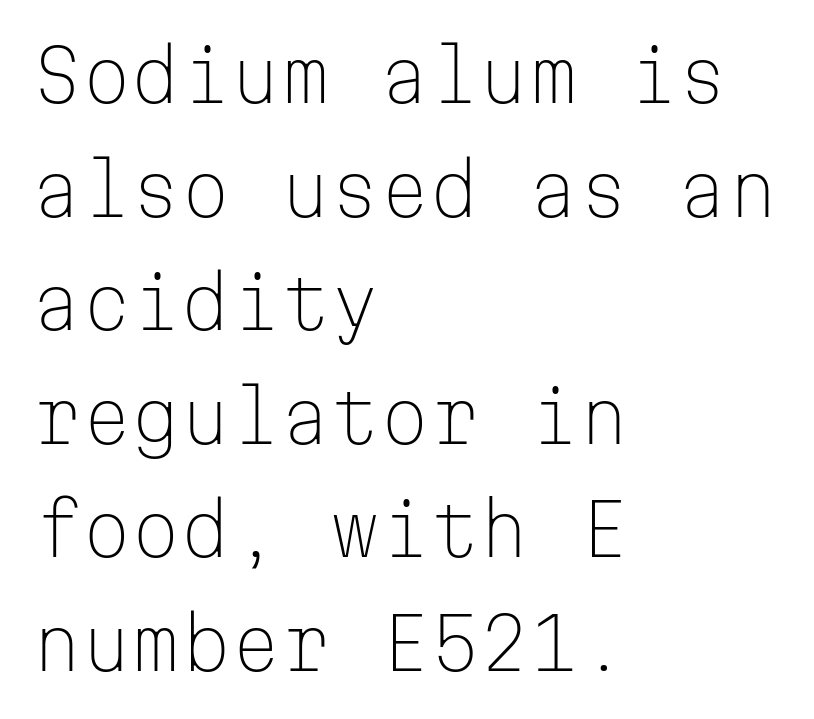
{"serif": "no", "italic": "no", "bold": "no", "weight": "light", "width": "normal", "stroke_contrast": "low", "x_height": "medium", "monospaced": "yes", "underline": "no", "align": "left", "line_spacing": "normal", "line_spacing_ratio": 1.6, "letter_spacing": "normal", "letter_spacing_em": 0.0, "glyph_px": 71}
